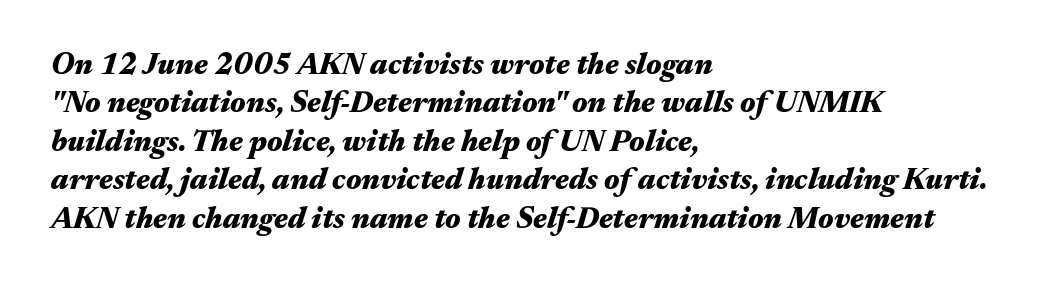
The image shows 30 px heavy, wide type, italic (leaning right); set left-aligned, normal line spacing (1.28x), normal letter spacing, not underlined; medium stroke contrast and a medium x-height.
